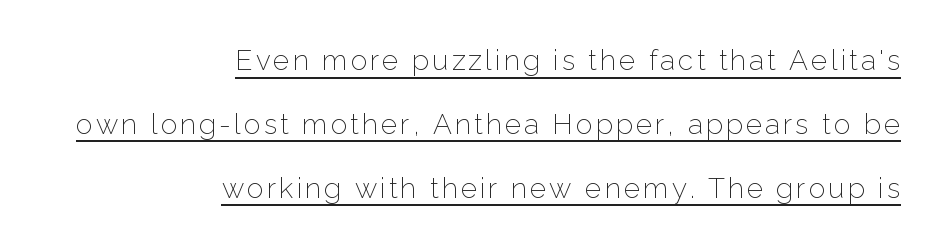
The letters stand upright; this is a roman face. Stems here are at most as thick as an everyday book face. Does the copy run flush right? Yes — the right margin is perfectly even. The rendering uses natural spacing where letterforms have individual widths. This sample trades compactness for vertical openness between lines. A baseline rule has been typeset under these characters.
